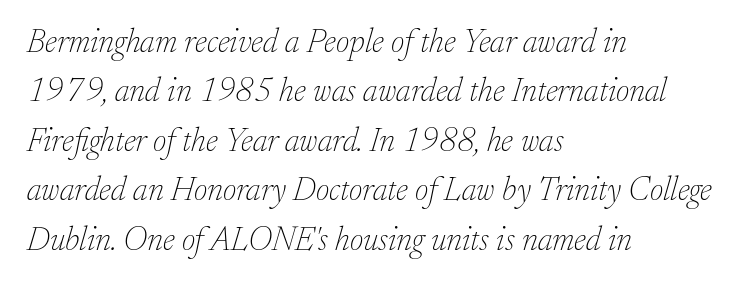
Is this a fixed-width face? No — the glyphs have proportional, varying widths. I'd call this a serif setting — the letters wear small feet. Characters are canted at an angle relative to the baseline's perpendicular. The space beneath each line is pristine and unruled.
